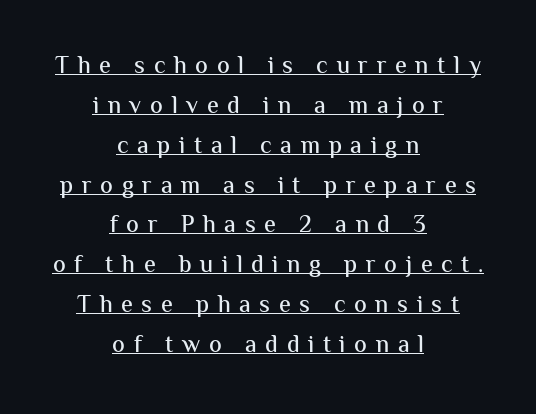
Q: Is the text italic (slanted)? A: No, it is upright.
Q: Is the text underlined? A: Yes.
Q: How is the paragraph aligned? A: Centered.
Q: Is the spacing between letters normal or unusually wide? A: Unusually wide.
Q: Is the spacing between lines tight, normal or loose? A: Normal.
